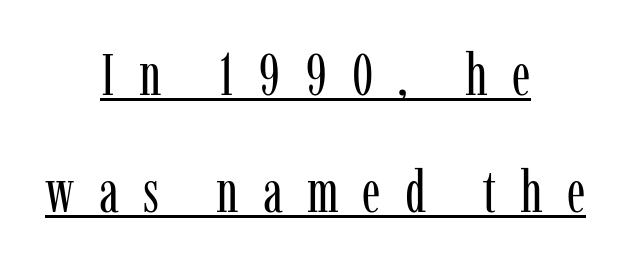
{"serif": "yes", "italic": "no", "bold": "no", "weight": "regular", "width": "condensed", "stroke_contrast": "low", "x_height": "medium", "monospaced": "no", "underline": "yes", "align": "center", "line_spacing": "loose", "line_spacing_ratio": 1.98, "letter_spacing": "wide", "letter_spacing_em": 0.41, "glyph_px": 59}
